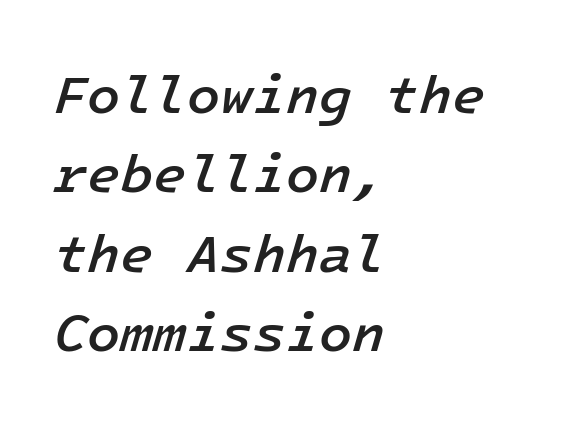
Each line starts at the same left margin while the right side varies. Notice how the stems are inclined rather than vertical — that's the hallmark of italics. Words float on clear page, feet unadorned. Bold? Not quite — semibold, heavier than regular but stopping short.
